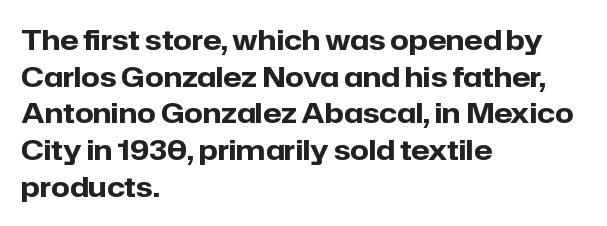
Q: Is the text bold? A: Yes.
Q: Is the text italic (slanted)? A: No, it is upright.
Q: Is the text underlined? A: No.
Q: How is the paragraph aligned? A: Left-aligned.
Q: Is the spacing between letters normal or unusually wide? A: Normal.
Q: Is the spacing between lines tight, normal or loose? A: Normal.
